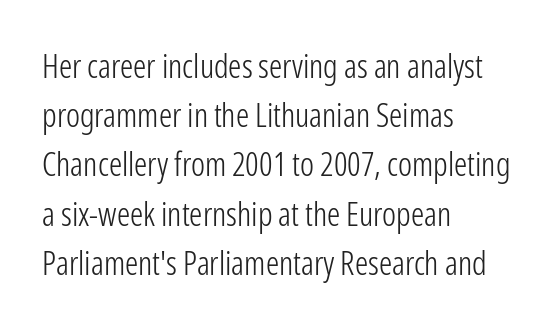
Q: Is the text bold? A: No.
Q: Is the text italic (slanted)? A: No, it is upright.
Q: Is the typeface a serif or a sans-serif typeface? A: Sans-serif.
Q: Is the text underlined? A: No.
Q: How is the paragraph aligned? A: Left-aligned.
Q: Is the spacing between letters normal or unusually wide? A: Normal.
Q: Is the spacing between lines tight, normal or loose? A: Normal.
Q: Width (condensed, normal, or wide)? A: Condensed.
Q: Stroke contrast? A: Low.
Q: x-height? A: Medium.
Q: Monospaced? A: No.
